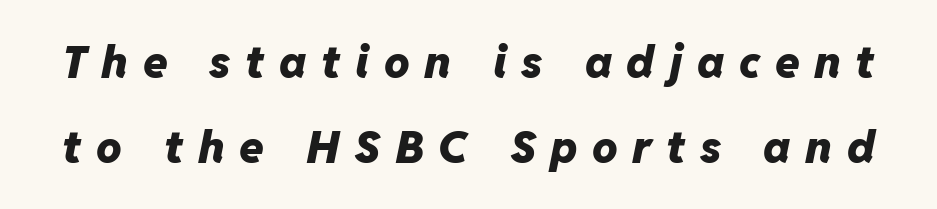
The image shows 45 px heavy type, italic (leaning right); set line spacing 1.88x, unusually wide letter spacing (+0.32 em), not underlined; low stroke contrast and a medium x-height.
